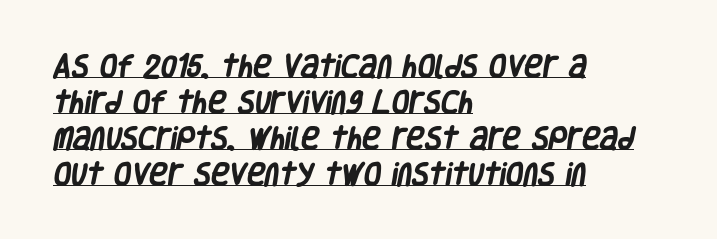
The image shows 25 px bold type; set left-aligned, normal line spacing (1.44x), normal letter spacing, underlined.
